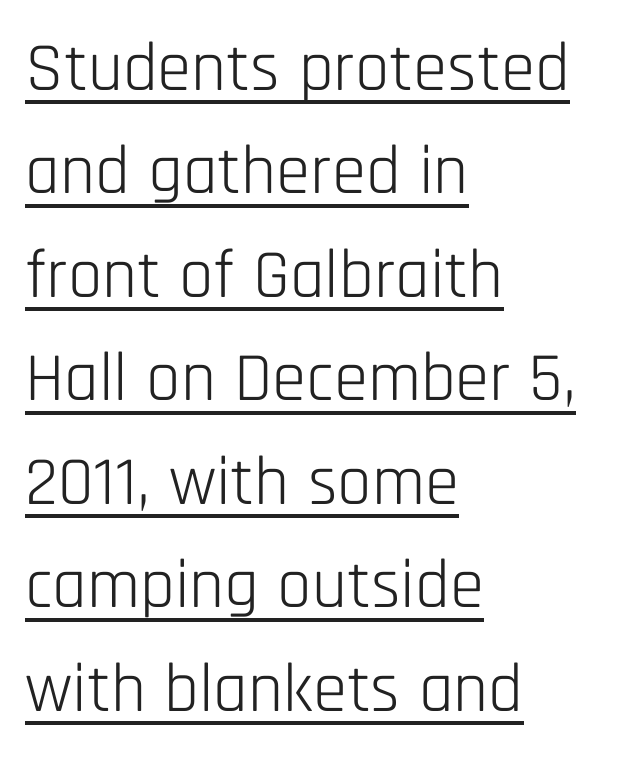
The space between consecutive lines is moderate. Examine the stroke ends and you'll find no serifs. Proportional: the letters do not fall into vertical columns. Nope, not italic — everything's standing straight. The lines are quadded left.
